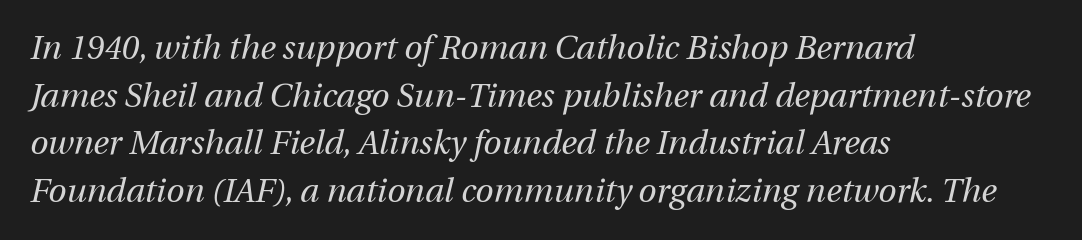
Q: Is the text bold? A: No.
Q: Is the text italic (slanted)? A: Yes, it leans right by about 12 degrees.
Q: Is the text underlined? A: No.
Q: How is the paragraph aligned? A: Left-aligned.
Q: Is the spacing between letters normal or unusually wide? A: Normal.
Q: Is the spacing between lines tight, normal or loose? A: Normal.
Q: Width (condensed, normal, or wide)? A: Normal.
Q: Stroke contrast? A: Medium.
Q: x-height? A: Medium.
Q: Monospaced? A: No.
